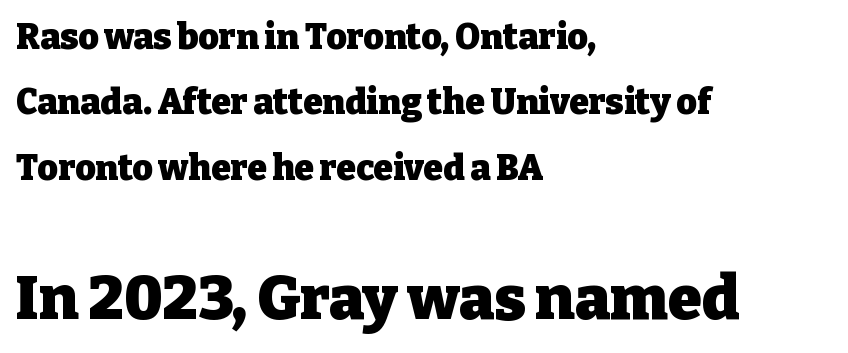
{"serif": "yes", "italic": "no", "bold": "yes", "weight": "heavy", "width": "normal", "stroke_contrast": "low", "x_height": "medium", "monospaced": "no", "underline": "no", "align": "left", "line_spacing_ratio": 1.87, "letter_spacing": "normal", "letter_spacing_em": 0.0, "larger_block": "second", "size_ratio": 1.74, "glyph_px": 61}
